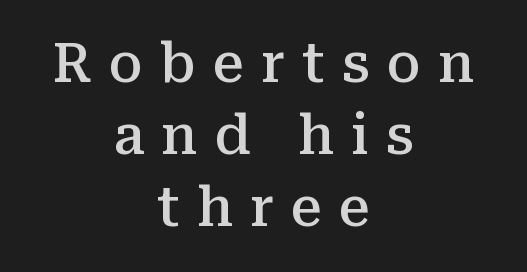
Q: Is the text bold? A: Semi-bold.
Q: Is the text italic (slanted)? A: No, it is upright.
Q: Is the typeface a serif or a sans-serif typeface? A: Serif.
Q: Is the text underlined? A: No.
Q: How is the paragraph aligned? A: Centered.
Q: Is the spacing between letters normal or unusually wide? A: Unusually wide.
Q: Is the spacing between lines tight, normal or loose? A: Normal.
Q: Width (condensed, normal, or wide)? A: Normal.
Q: Stroke contrast? A: Medium.
Q: x-height? A: Medium.
Q: Monospaced? A: No.
